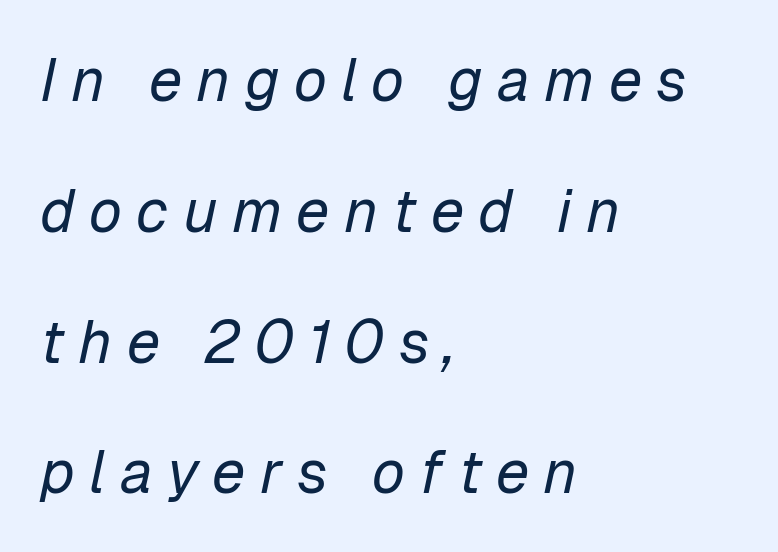
Rule under the text: the space is simply empty. Note the varied advance widths — an 'i' is clearly narrower than an 'm'. The paragraph has a hard left edge and a soft right edge. Is there much room between lines? Yes — plenty of vertical air separates them. The strokes carry an ordinary text weight at most.
